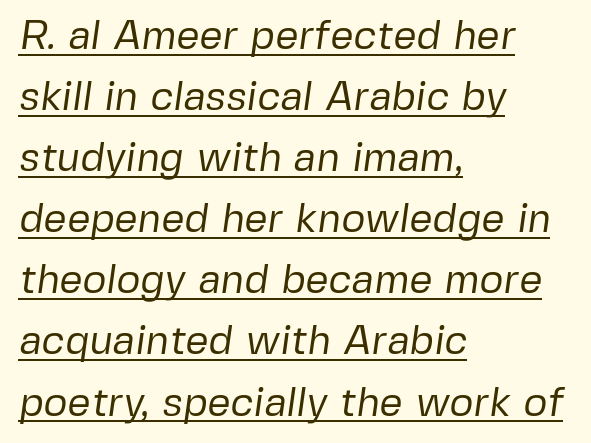
{"serif": "no", "bold": "no", "weight": "regular", "width": "normal", "stroke_contrast": "low", "x_height": "medium", "monospaced": "no", "underline": "yes", "align": "left", "line_spacing": "normal", "line_spacing_ratio": 1.49, "letter_spacing": "normal", "letter_spacing_em": 0.0, "glyph_px": 41}
